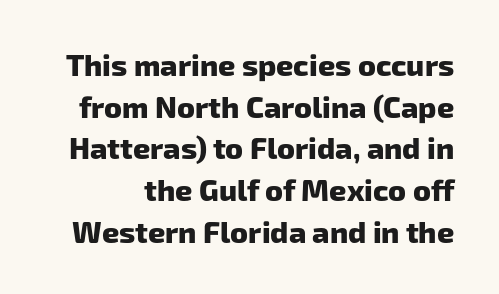
{"serif": "no", "bold": "yes", "weight": "heavy", "width": "normal", "stroke_contrast": "low", "x_height": "medium", "monospaced": "no", "underline": "no", "line_spacing": "normal", "line_spacing_ratio": 1.39, "letter_spacing": "normal", "letter_spacing_em": 0.0, "glyph_px": 30}
